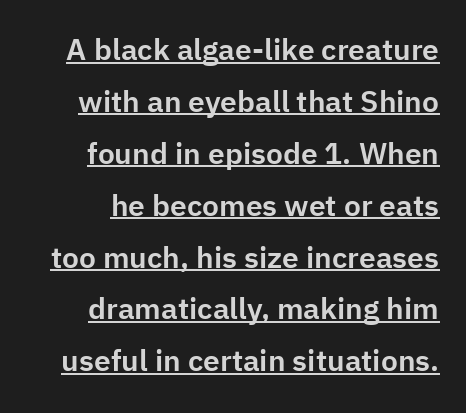
Tracking here is standard; glyphs follow each other at the usual distance. What kind of face is this? One without serifs — a sans. Does a line run under the words? Yes, clearly. Designer's note — italics off, roman on. A typesetter would call this proportional, since set widths differ per character.
